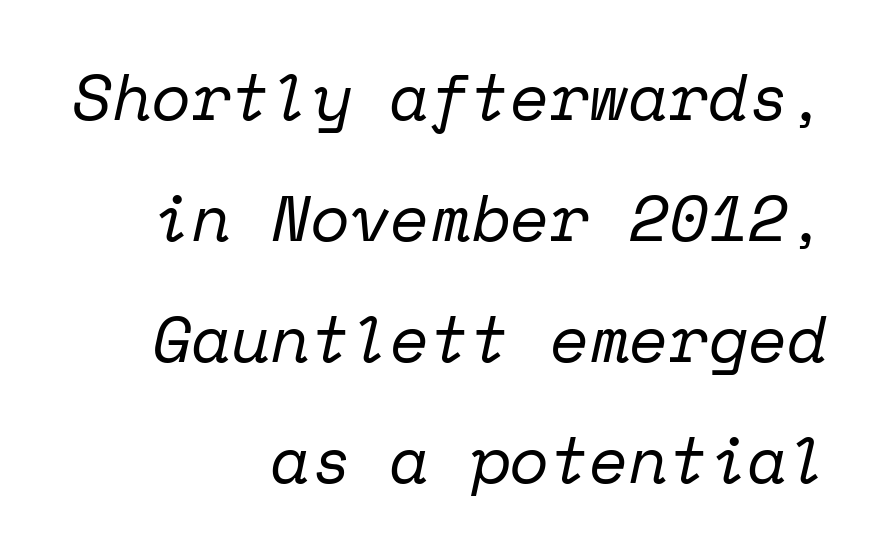
No extra ink here — the face is not bold. The typography opts for an oblique posture over an upright one. There is no visible air inserted between adjacent glyphs. Where is the straight margin? On the right. The passage shown is not underscored anywhere.
